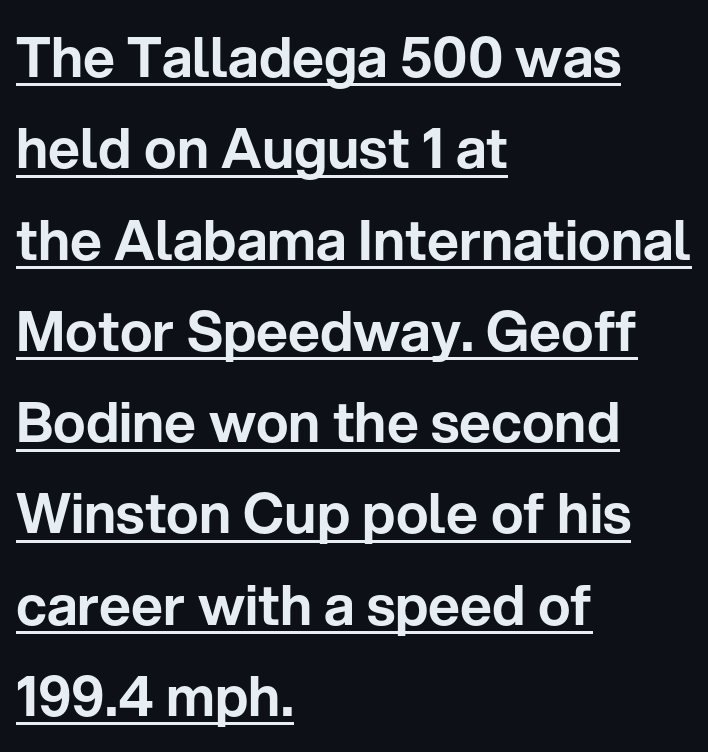
Q: Is the text italic (slanted)? A: No, it is upright.
Q: Is the typeface a serif or a sans-serif typeface? A: Sans-serif.
Q: Is the text underlined? A: Yes.
Q: How is the paragraph aligned? A: Left-aligned.
Q: Is the spacing between letters normal or unusually wide? A: Normal.
Q: Is the spacing between lines tight, normal or loose? A: Normal.
Q: Width (condensed, normal, or wide)? A: Normal.
Q: Stroke contrast? A: Low.
Q: x-height? A: Medium.
Q: Monospaced? A: No.
